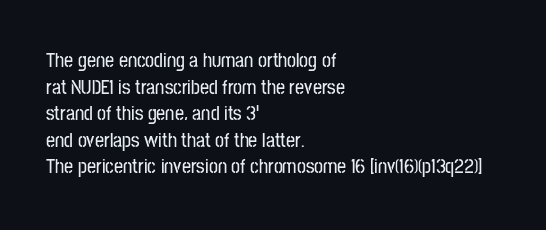
{"italic": "no", "underline": "no", "align": "left", "line_spacing": "normal", "line_spacing_ratio": 1.33, "letter_spacing": "normal", "letter_spacing_em": 0.0, "glyph_px": 20}
